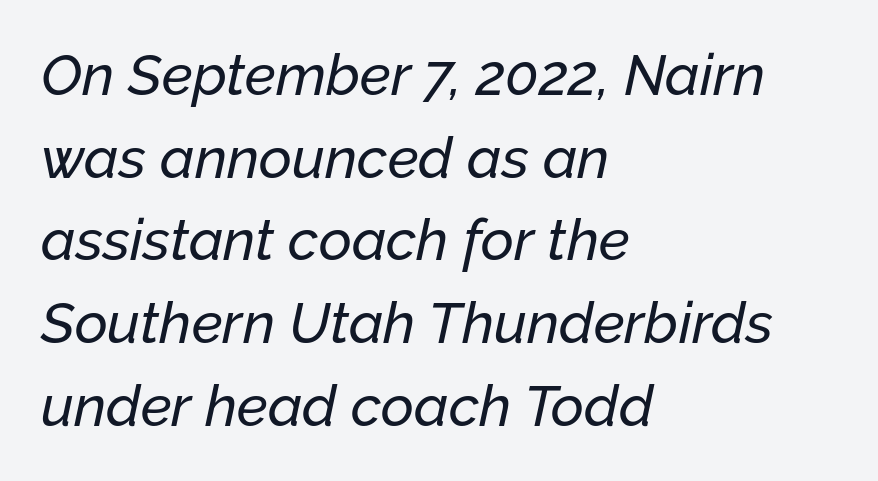
The image shows 57 px text type, italic (leaning right); set left-aligned, normal line spacing (1.45x), normal letter spacing, not underlined; low stroke contrast and a medium x-height.
